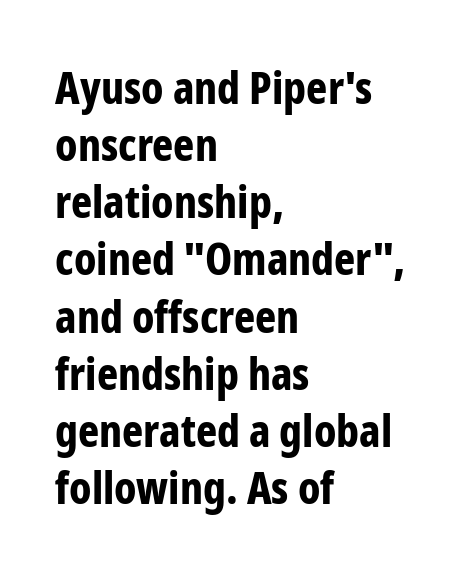
Classification — sans serif. Is the block centered? No — it sits flush against the left margin. Stroke thickness is high; the sample reads as a true bold. Students, observe: this is what conventionally led text looks like. The lettering holds an erect, upright posture throughout.
